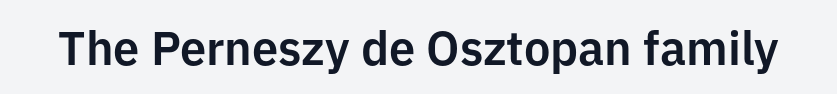
Each letter keeps its own natural width here, so spacing adapts to shape. A typesetter would label this face a sans. Bare-footed words on every line. The passage shown has conventional tracking throughout.
